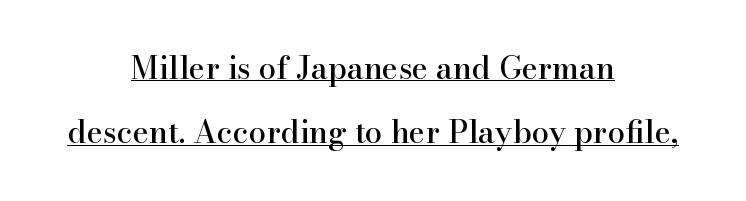
Short and long lines alike share a common midpoint. The font's upright variant was chosen for this text. Looks like regular typesetting: each glyph gets only the width it needs. The line texture is even and compact thanks to regular tracking. The type family on display is of the serif kind. These lines stand farther apart than default settings would place them.
